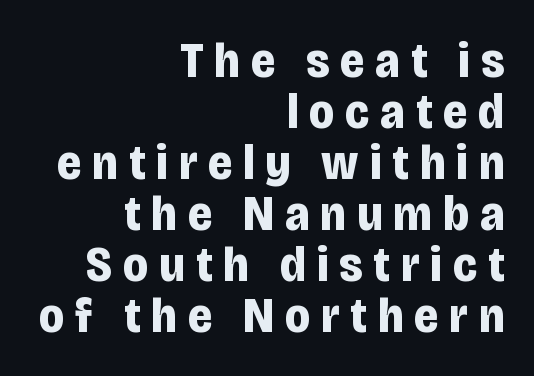
The image shows 50 px bold, condensed sans-serif type, upright; set right-aligned, tight line spacing (1.02x), unusually wide letter spacing (+0.22 em), not underlined; low stroke contrast and a large x-height.
